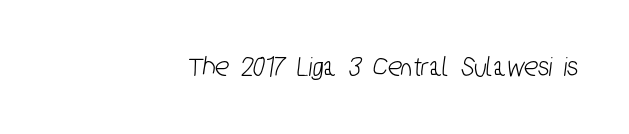
A typesetter would call this proportional, since set widths differ per character. The lines in this sample share a right terminus and differ only in where they begin. Quick note: underline off. The letterforms sit shoulder to shoulder at normal distance. Each letter's strokes conclude bluntly, with no projecting serifs.
